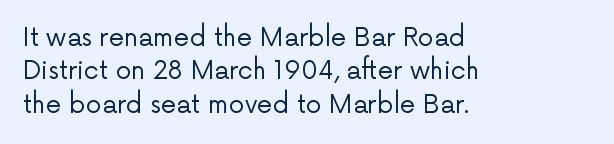
{"italic": "no", "bold": "no", "underline": "no", "align": "left", "line_spacing": "normal", "line_spacing_ratio": 1.34, "letter_spacing": "normal", "letter_spacing_em": 0.0, "glyph_px": 25}
